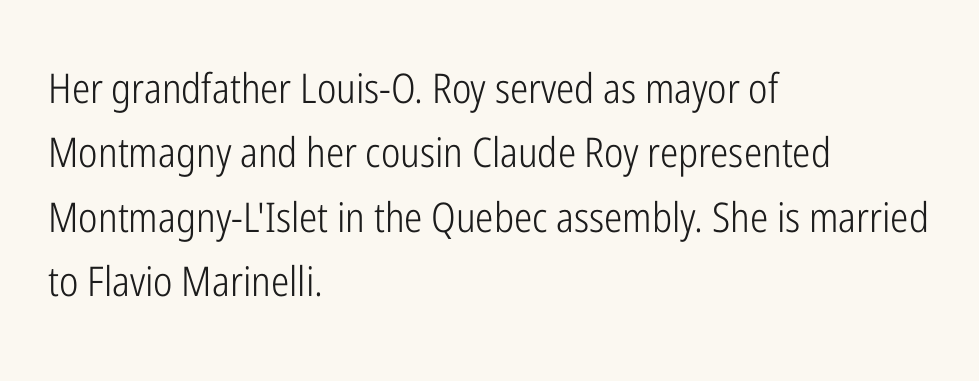
The image shows 41 px light, condensed sans-serif type, upright; set left-aligned, normal line spacing (1.57x), normal letter spacing, not underlined; low stroke contrast and a medium x-height.
